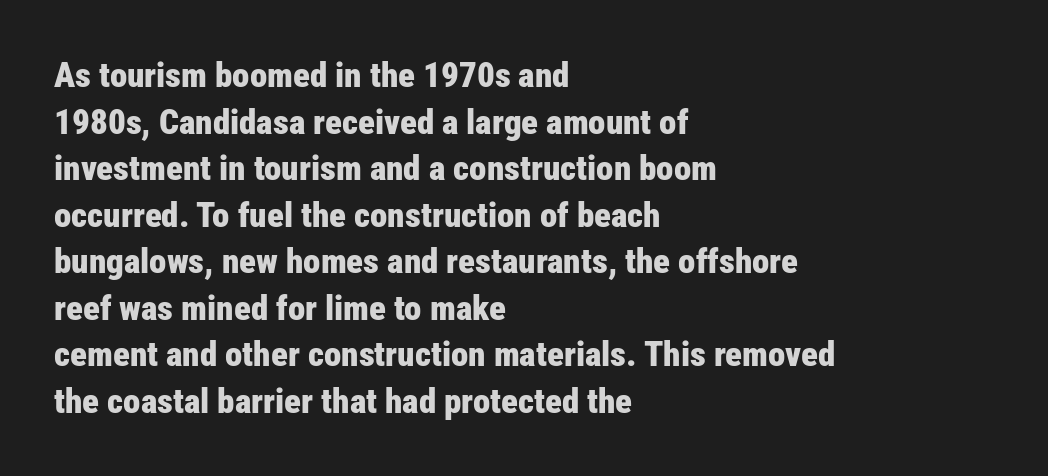
{"serif": "no", "italic": "no", "bold": "yes", "weight": "bold", "width": "condensed", "stroke_contrast": "low", "x_height": "medium", "monospaced": "no", "underline": "no", "align": "left", "line_spacing": "normal", "line_spacing_ratio": 1.33, "letter_spacing": "normal", "letter_spacing_em": 0.0, "glyph_px": 35}
